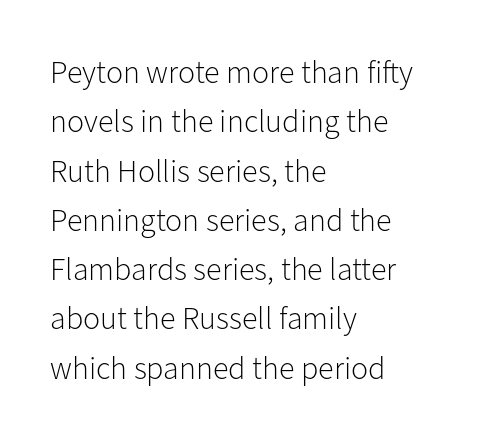
Q: Is the text bold? A: No.
Q: Is the text italic (slanted)? A: No, it is upright.
Q: Is the typeface a serif or a sans-serif typeface? A: Sans-serif.
Q: Is the text underlined? A: No.
Q: How is the paragraph aligned? A: Left-aligned.
Q: Is the spacing between letters normal or unusually wide? A: Normal.
Q: Is the spacing between lines tight, normal or loose? A: Normal.
Q: Width (condensed, normal, or wide)? A: Normal.
Q: Stroke contrast? A: Low.
Q: x-height? A: Medium.
Q: Monospaced? A: No.
